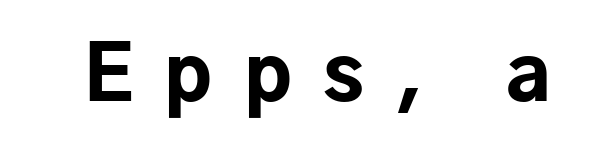
The image shows 75 px bold sans-serif type, upright; set unusually wide letter spacing (+0.42 em), not underlined; low stroke contrast and a medium x-height.
